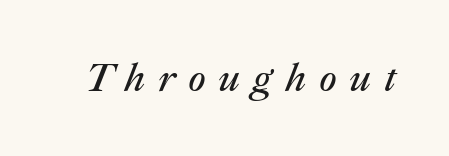
{"italic": "yes", "lean": "right", "slant_degrees": 22, "bold": "no", "weight": "regular", "width": "normal", "stroke_contrast": "medium", "x_height": "medium", "monospaced": "no", "underline": "no", "letter_spacing": "wide", "letter_spacing_em": 0.32, "glyph_px": 39}
